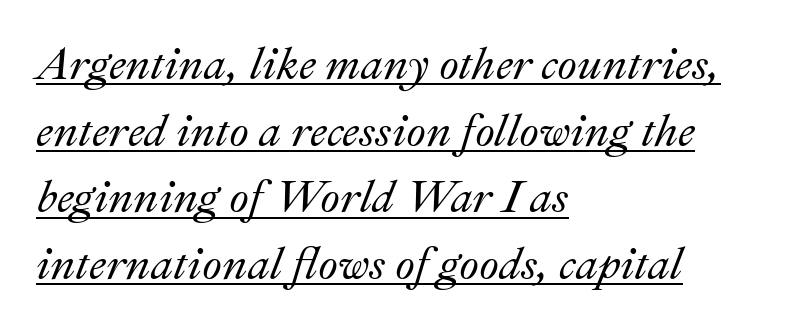
Q: Is the text italic (slanted)? A: Yes, it leans right by about 22 degrees.
Q: Is the text underlined? A: Yes.
Q: How is the paragraph aligned? A: Left-aligned.
Q: Is the spacing between letters normal or unusually wide? A: Normal.
Q: Is the spacing between lines tight, normal or loose? A: Normal.
Q: Width (condensed, normal, or wide)? A: Normal.
Q: Stroke contrast? A: Medium.
Q: x-height? A: Small.
Q: Monospaced? A: No.
